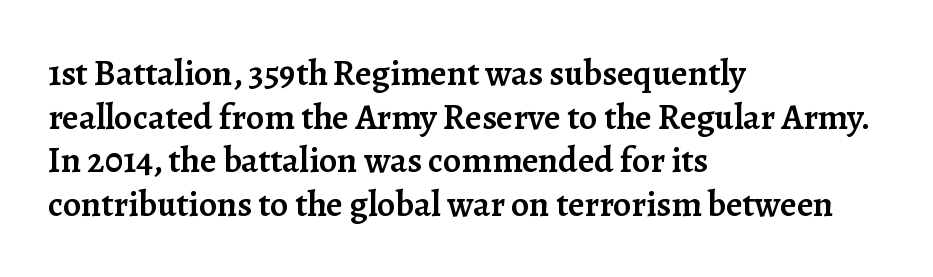
The type family on display is of the serif kind. The glyphs are unaccompanied by any horizontal stroke below them. You could call the tracking neutral — neither tight nor loose. These lines are set flush left with a ragged right edge. Spacing verdict: proportional, widths tailored to each character.
